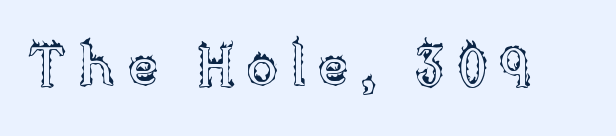
The words here are not underlined. Words appear elongated and porous because spacing is wide. In terms of posture, this sample is upright. Do the characters align in a grid? No, the font is proportional.
